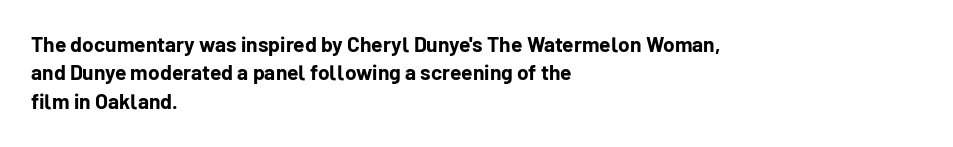
{"italic": "no", "bold": "yes", "underline": "no", "align": "left", "line_spacing": "normal", "line_spacing_ratio": 1.35, "letter_spacing": "normal", "letter_spacing_em": 0.0, "glyph_px": 21}
